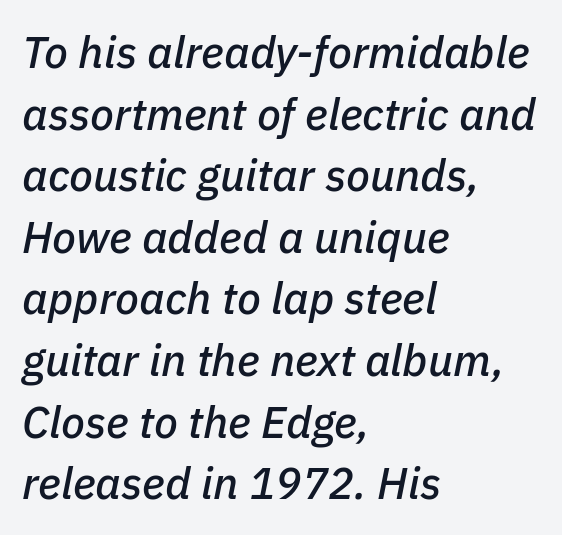
The image shows 44 px text type, italic (leaning right); set left-aligned, normal line spacing (1.4x), normal letter spacing, not underlined; low stroke contrast and a medium x-height.
